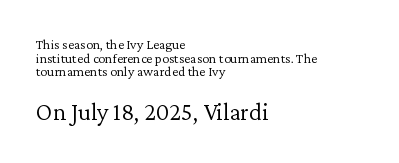
Q: Is the text bold? A: No.
Q: Is the text italic (slanted)? A: No, it is upright.
Q: Is the text underlined? A: No.
Q: How is the paragraph aligned? A: Left-aligned.
Q: Is the spacing between letters normal or unusually wide? A: Normal.
Q: Is the spacing between lines tight, normal or loose? A: Tight.
Q: Which block of text is set in a larger size, the first (top) or the second (bottom)? A: The second (bottom) one.
